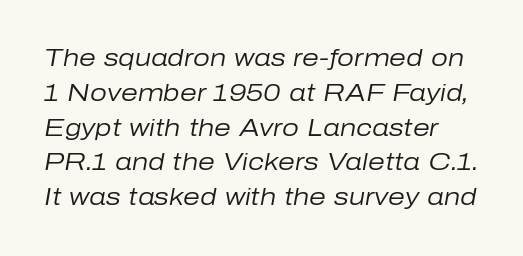
{"italic": "yes", "lean": "right", "slant_degrees": 10, "bold": "no", "underline": "no", "line_spacing": "normal", "line_spacing_ratio": 1.45, "letter_spacing": "normal", "letter_spacing_em": 0.0, "glyph_px": 24}
